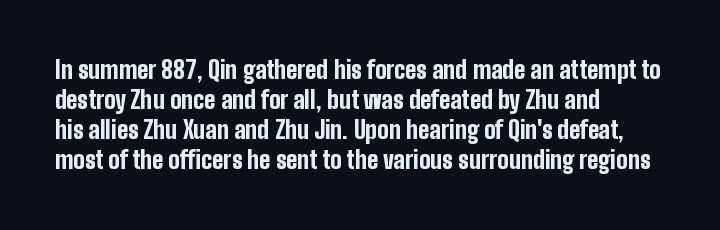
The image shows 24 px bold type, upright; set left-aligned, normal line spacing (1.25x), normal letter spacing, not underlined.
